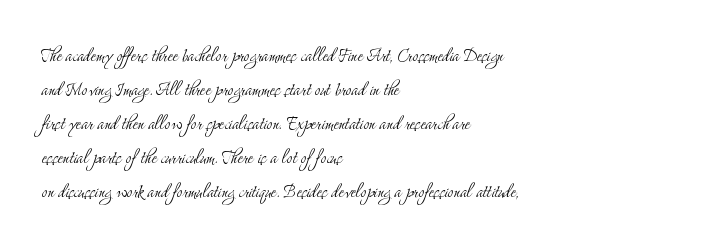
These lines stack with their left ends in a neat column. Any mark beneath the type? The region is blank. Short note: letters normally spaced.
